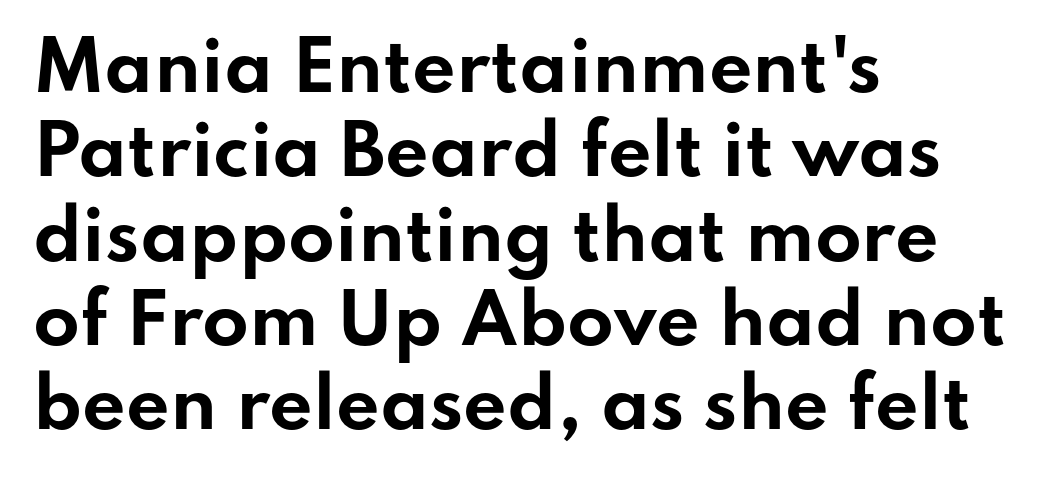
Q: Is the text bold? A: Yes.
Q: Is the text italic (slanted)? A: No, it is upright.
Q: Is the typeface a serif or a sans-serif typeface? A: Sans-serif.
Q: Is the text underlined? A: No.
Q: How is the paragraph aligned? A: Left-aligned.
Q: Is the spacing between letters normal or unusually wide? A: Normal.
Q: Width (condensed, normal, or wide)? A: Wide.
Q: Stroke contrast? A: Low.
Q: x-height? A: Small.
Q: Monospaced? A: No.
